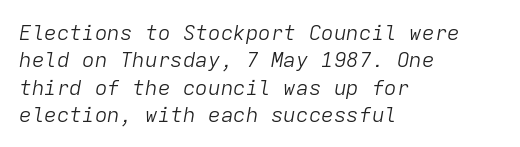
{"italic": "yes", "lean": "right", "slant_degrees": 9, "bold": "no", "underline": "no", "align": "left", "line_spacing": "normal", "line_spacing_ratio": 1.3, "letter_spacing": "normal", "letter_spacing_em": 0.0, "glyph_px": 21}
